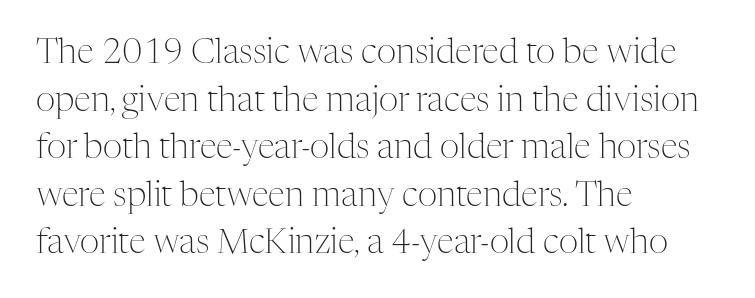
Q: Is the text bold? A: No.
Q: Is the text italic (slanted)? A: No, it is upright.
Q: Is the typeface a serif or a sans-serif typeface? A: Serif.
Q: Is the text underlined? A: No.
Q: How is the paragraph aligned? A: Left-aligned.
Q: Is the spacing between letters normal or unusually wide? A: Normal.
Q: Is the spacing between lines tight, normal or loose? A: Normal.
Q: Width (condensed, normal, or wide)? A: Normal.
Q: Stroke contrast? A: Medium.
Q: x-height? A: Medium.
Q: Monospaced? A: No.
